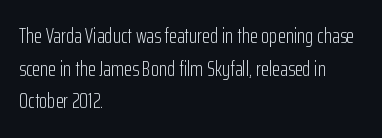
The image shows 21 px text type, upright; set left-aligned, normal line spacing (1.55x), normal letter spacing, not underlined.
